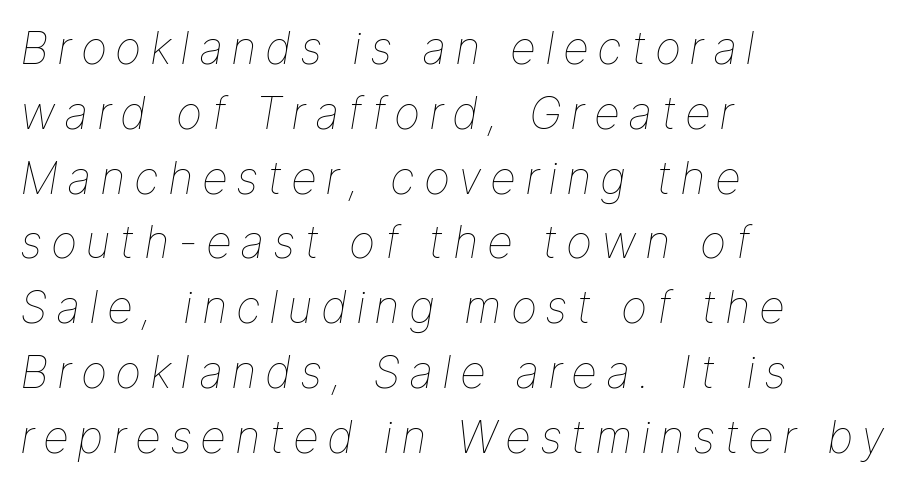
The image shows 45 px thin type, italic (leaning right); set left-aligned, normal line spacing (1.44x), not underlined; low stroke contrast and a medium x-height.
